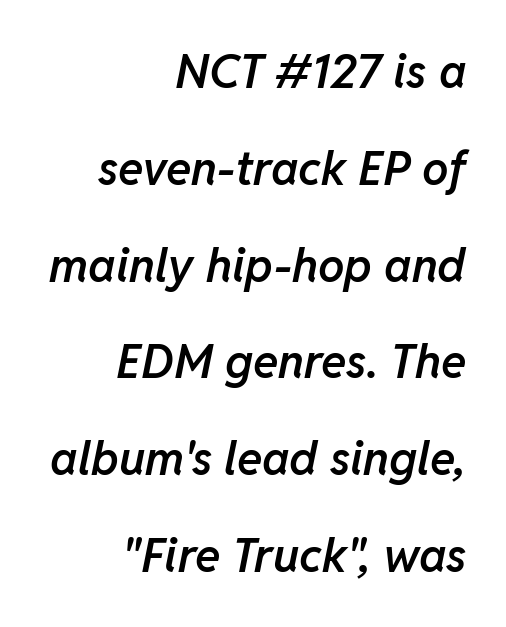
The image shows 47 px semibold type, italic (leaning right); set right-aligned, loose line spacing (2.06x), normal letter spacing, not underlined; low stroke contrast and a medium x-height.
